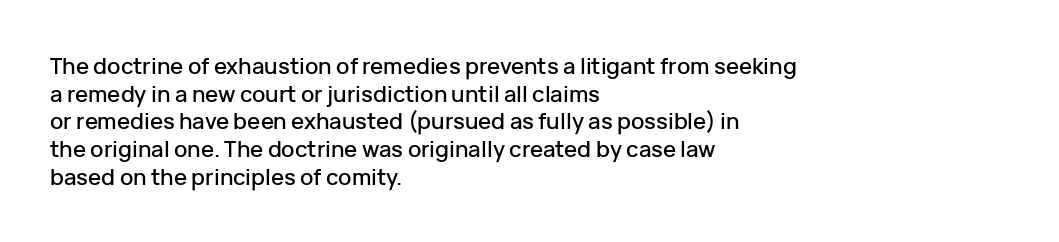
Q: Is the text italic (slanted)? A: No, it is upright.
Q: Is the text underlined? A: No.
Q: How is the paragraph aligned? A: Left-aligned.
Q: Is the spacing between letters normal or unusually wide? A: Normal.
Q: Is the spacing between lines tight, normal or loose? A: Normal.
